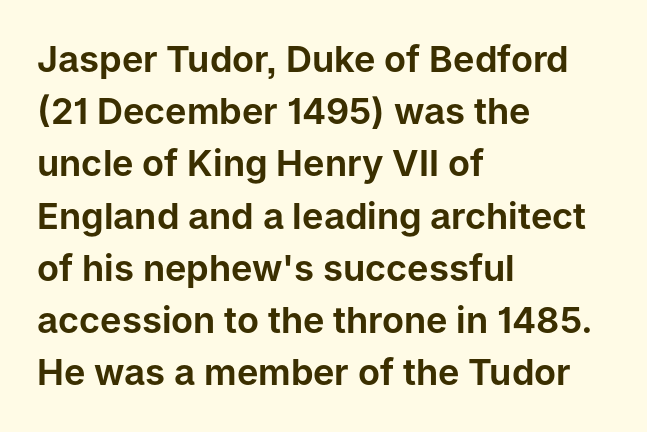
{"serif": "no", "italic": "no", "width": "normal", "stroke_contrast": "low", "x_height": "medium", "monospaced": "no", "underline": "no", "align": "left", "line_spacing": "normal", "line_spacing_ratio": 1.45, "letter_spacing": "normal", "letter_spacing_em": 0.0, "glyph_px": 36}
